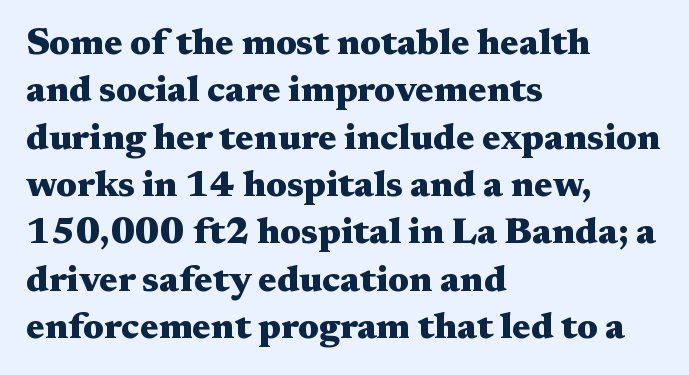
Q: Is the text bold? A: Yes.
Q: Is the text italic (slanted)? A: No, it is upright.
Q: Is the typeface a serif or a sans-serif typeface? A: Serif.
Q: Is the text underlined? A: No.
Q: How is the paragraph aligned? A: Left-aligned.
Q: Is the spacing between letters normal or unusually wide? A: Normal.
Q: Is the spacing between lines tight, normal or loose? A: Normal.
Q: Width (condensed, normal, or wide)? A: Wide.
Q: Stroke contrast? A: Medium.
Q: x-height? A: Medium.
Q: Monospaced? A: No.
